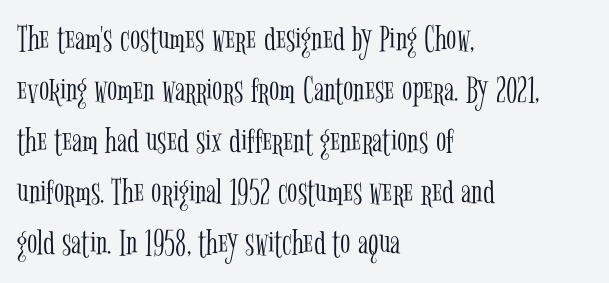
These lines are set flush left with a ragged right edge. Leading matches the norm, producing a regular column. Posture: vertical. The strokes are not fattened; the text isn't bold.
